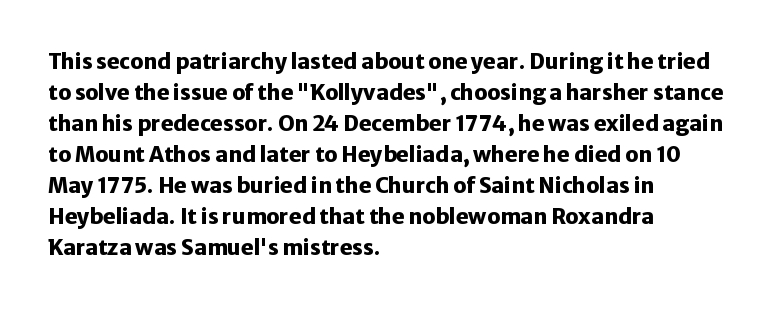
{"italic": "no", "bold": "yes", "underline": "no", "align": "left", "line_spacing": "normal", "line_spacing_ratio": 1.48, "letter_spacing": "normal", "letter_spacing_em": 0.0, "glyph_px": 21}
